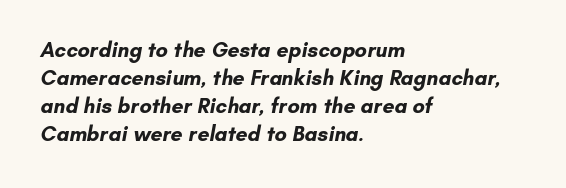
Q: Is the text bold? A: Yes.
Q: Is the text underlined? A: No.
Q: How is the paragraph aligned? A: Left-aligned.
Q: Is the spacing between letters normal or unusually wide? A: Normal.
Q: Is the spacing between lines tight, normal or loose? A: Normal.
